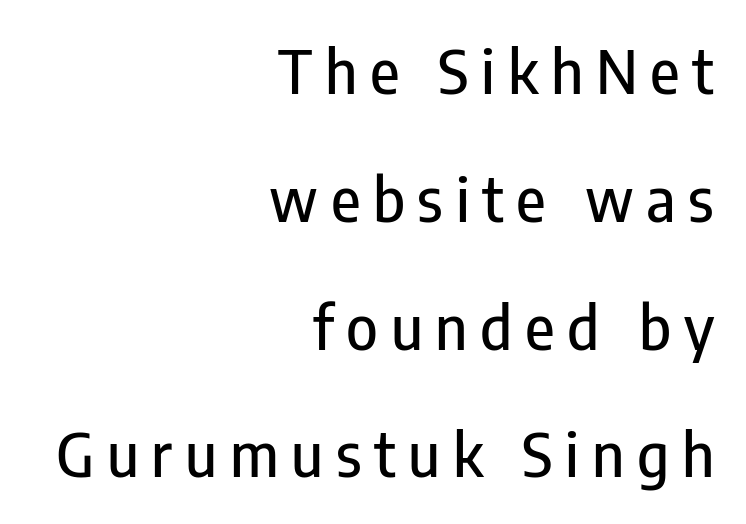
Q: Is the text italic (slanted)? A: No, it is upright.
Q: Is the typeface a serif or a sans-serif typeface? A: Sans-serif.
Q: Is the text underlined? A: No.
Q: How is the paragraph aligned? A: Right-aligned.
Q: Is the spacing between letters normal or unusually wide? A: Unusually wide.
Q: Is the spacing between lines tight, normal or loose? A: Loose.
Q: Width (condensed, normal, or wide)? A: Condensed.
Q: Stroke contrast? A: Low.
Q: x-height? A: Medium.
Q: Monospaced? A: No.
